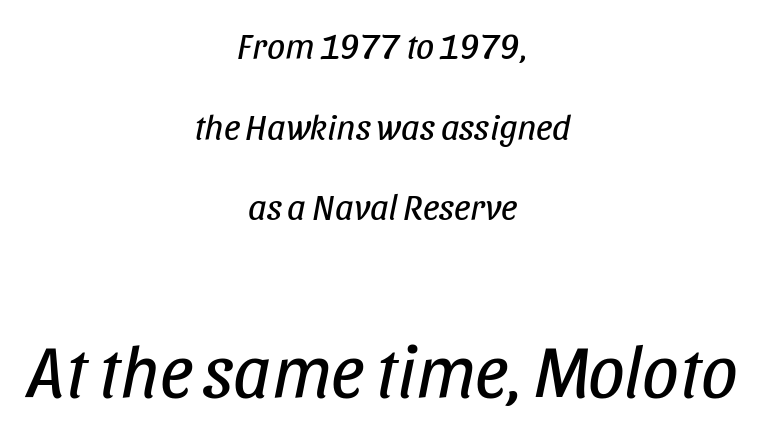
Q: Is the text bold? A: No.
Q: Is the text italic (slanted)? A: Yes, it leans right by about 11 degrees.
Q: Is the text underlined? A: No.
Q: How is the paragraph aligned? A: Centered.
Q: Is the spacing between letters normal or unusually wide? A: Normal.
Q: Is the spacing between lines tight, normal or loose? A: Loose.
Q: Which block of text is set in a larger size, the first (top) or the second (bottom)? A: The second (bottom) one.
Q: Width (condensed, normal, or wide)? A: Condensed.
Q: Stroke contrast? A: Low.
Q: x-height? A: Large.
Q: Monospaced? A: No.
